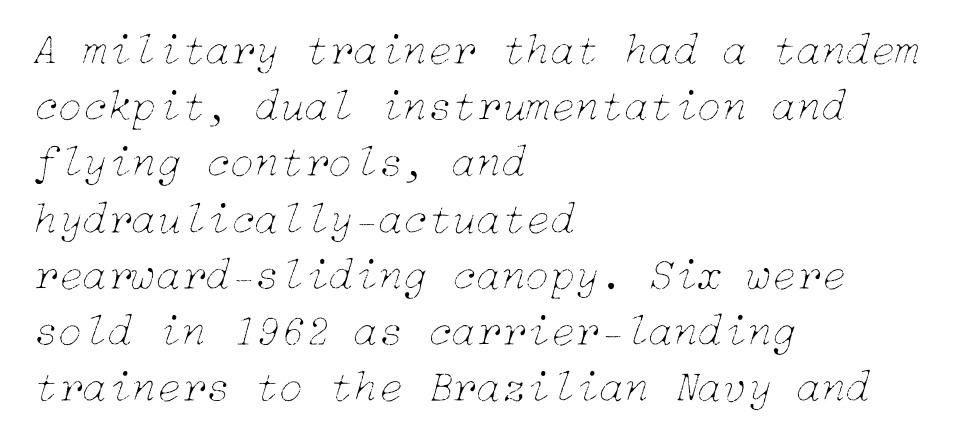
This sample is left-justified, so line endings fall wherever the words run out. The line-height multiplier appears to be the usual default. Stroke mass is kept to a normal reading level or below. The axis of the letterforms is tilted away from vertical. Anything drawn beneath the words? Only blank space. Spacing between characters is what you'd get straight out of the box.
